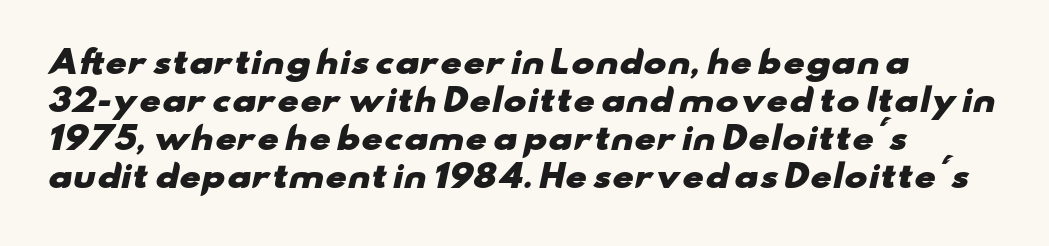
Q: Is the text bold? A: Yes.
Q: Is the typeface a serif or a sans-serif typeface? A: Sans-serif.
Q: Is the text underlined? A: No.
Q: How is the paragraph aligned? A: Left-aligned.
Q: Is the spacing between letters normal or unusually wide? A: Normal.
Q: Width (condensed, normal, or wide)? A: Wide.
Q: Stroke contrast? A: Low.
Q: x-height? A: Small.
Q: Monospaced? A: No.
